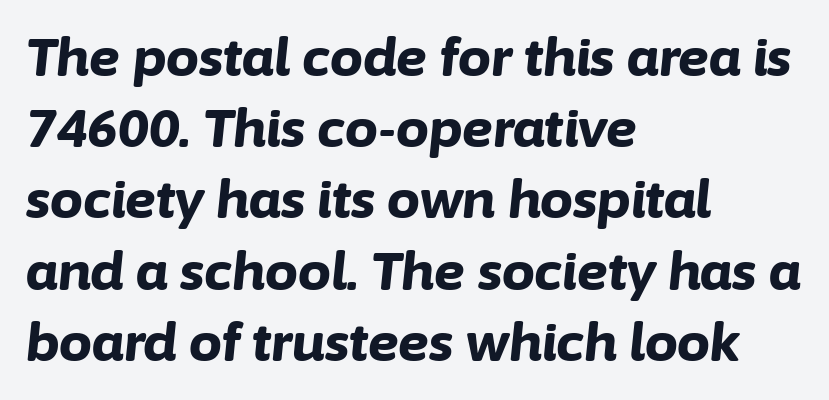
Q: Is the text bold? A: Yes.
Q: Is the text italic (slanted)? A: Yes, it leans right by about 6 degrees.
Q: Is the text underlined? A: No.
Q: How is the paragraph aligned? A: Left-aligned.
Q: Is the spacing between letters normal or unusually wide? A: Normal.
Q: Is the spacing between lines tight, normal or loose? A: Normal.
Q: Width (condensed, normal, or wide)? A: Normal.
Q: Stroke contrast? A: Low.
Q: x-height? A: Medium.
Q: Monospaced? A: No.
